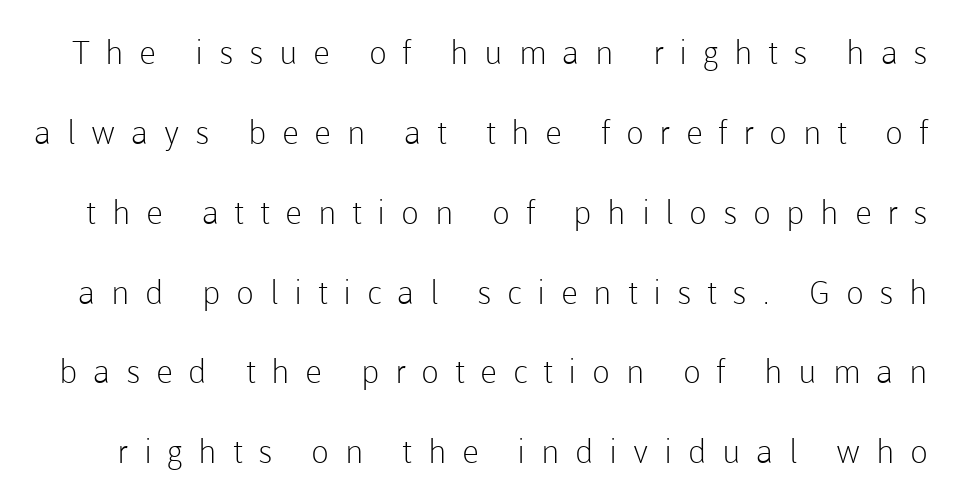
The image shows 33 px light sans-serif type, upright; set loose line spacing (2.42x), unusually wide letter spacing (+0.47 em), not underlined; low stroke contrast and a medium x-height.
